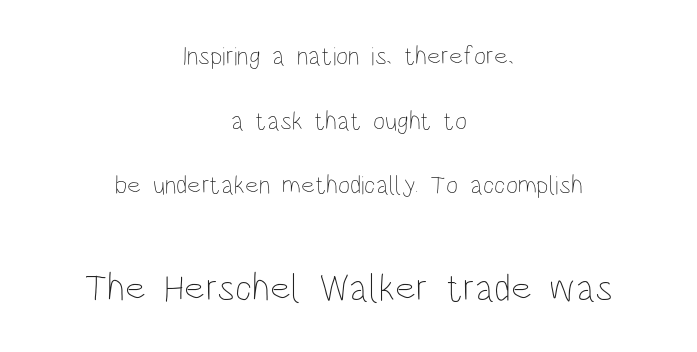
Does the bottom block carry the larger type? Yes, it does. The horizontal fit of the characters is conventional and even. Vertical stems look standard width or narrower in stroke. A great deal of white space separates one row of letters from the next.
